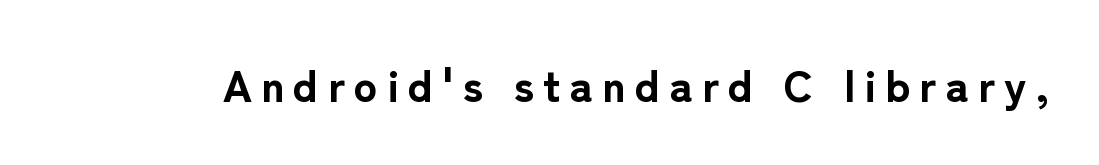
Q: Is the text bold? A: Yes.
Q: Is the text italic (slanted)? A: No, it is upright.
Q: Is the typeface a serif or a sans-serif typeface? A: Sans-serif.
Q: Is the text underlined? A: No.
Q: Is the spacing between letters normal or unusually wide? A: Unusually wide.
Q: Width (condensed, normal, or wide)? A: Normal.
Q: Stroke contrast? A: Low.
Q: x-height? A: Medium.
Q: Monospaced? A: No.
